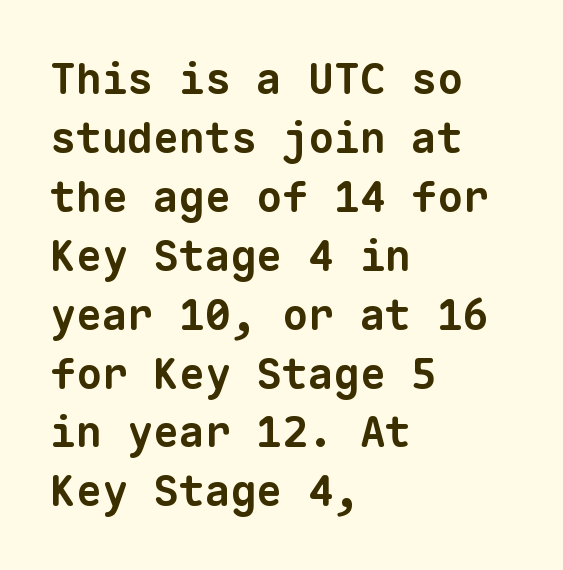
This sample has the even, mechanical cadence of fixed-width lettering. The type family on display is of the sans-serif kind. This rendering uses left alignment, leaving the right contour irregular. Heavy-handed strokes throughout: this text is bold.
